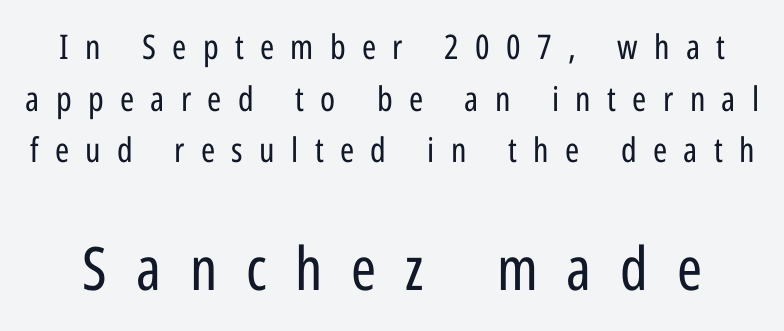
{"serif": "no", "italic": "no", "bold": "no", "weight": "regular", "width": "condensed", "stroke_contrast": "low", "x_height": "medium", "monospaced": "no", "underline": "no", "line_spacing": "normal", "line_spacing_ratio": 1.52, "letter_spacing": "wide", "letter_spacing_em": 0.48, "larger_block": "second", "size_ratio": 1.76, "glyph_px": 60}
